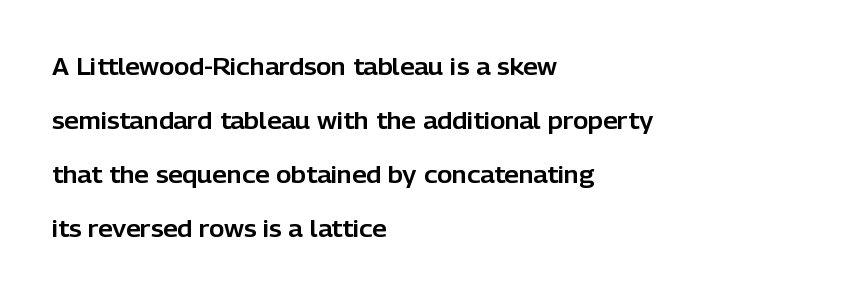
The image shows 23 px text type, upright; set left-aligned, loose line spacing (2.35x), normal letter spacing, not underlined.
